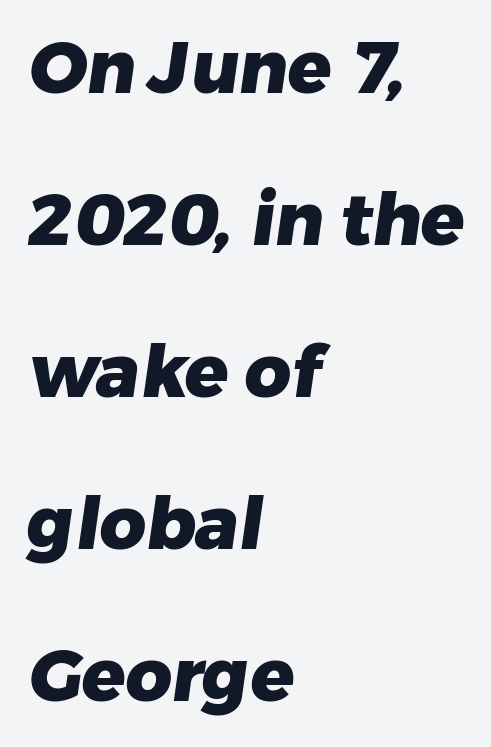
The rendering uses a bold face; every stroke is thick and dark. Check where the strokes stop: nothing finishes them off — pure sans. A classic flush-left, rag-right setting is used for this passage. Proportional: the letters do not fall into vertical columns. Is there much room between lines? Yes — plenty of vertical air separates them.
